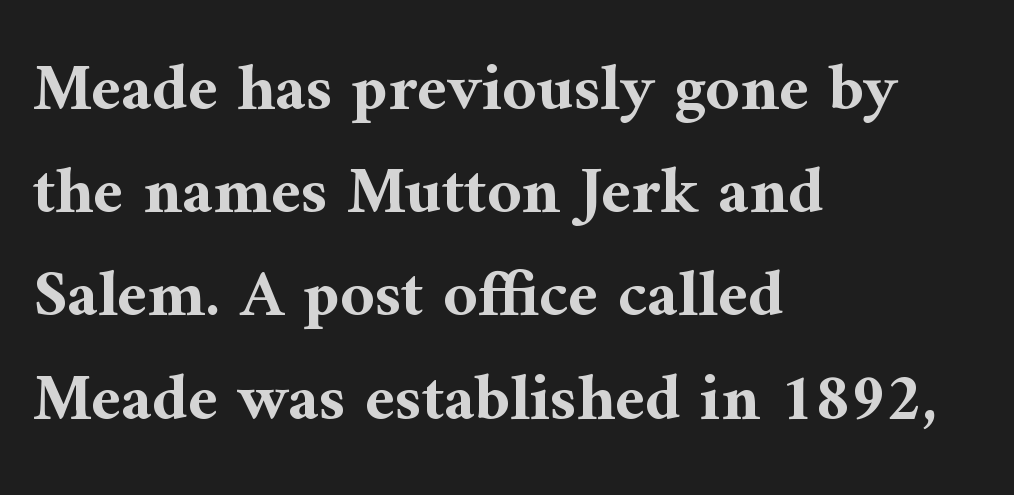
Q: Is the text bold? A: Yes.
Q: Is the text italic (slanted)? A: No, it is upright.
Q: Is the typeface a serif or a sans-serif typeface? A: Serif.
Q: Is the text underlined? A: No.
Q: How is the paragraph aligned? A: Left-aligned.
Q: Is the spacing between letters normal or unusually wide? A: Normal.
Q: Is the spacing between lines tight, normal or loose? A: Normal.
Q: Width (condensed, normal, or wide)? A: Normal.
Q: Stroke contrast? A: Medium.
Q: x-height? A: Medium.
Q: Monospaced? A: No.
